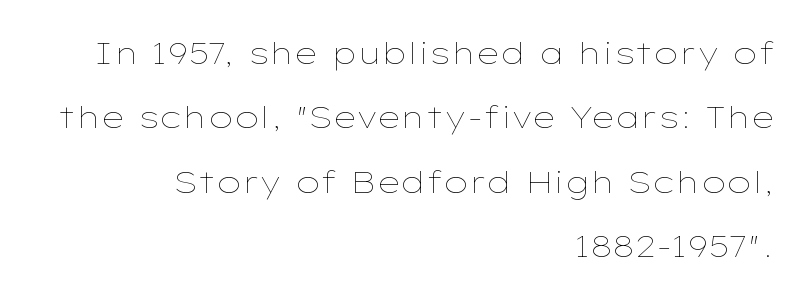
Vertical strokes here are truly vertical. A great deal of white space separates one row of letters from the next. Looks like regular typesetting: each glyph gets only the width it needs. Characters follow at the spacing the type designer built in. Type without underlining. Think standard paragraph weight, or any step lighter than that.
